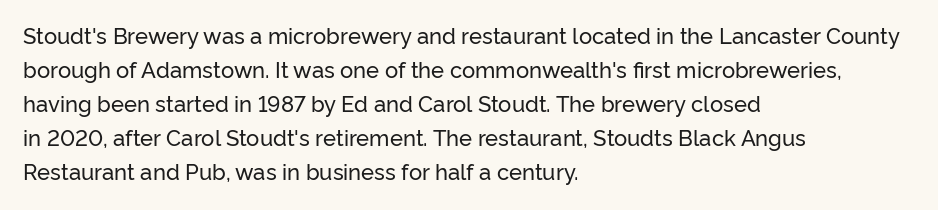
Q: Is the text italic (slanted)? A: No, it is upright.
Q: Is the text underlined? A: No.
Q: How is the paragraph aligned? A: Left-aligned.
Q: Is the spacing between letters normal or unusually wide? A: Normal.
Q: Is the spacing between lines tight, normal or loose? A: Normal.
